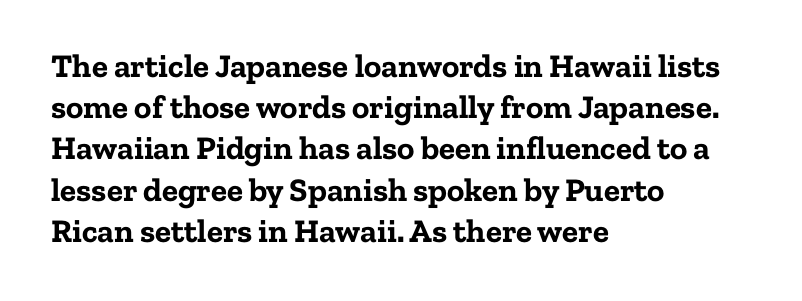
Q: Is the text bold? A: Yes.
Q: Is the text italic (slanted)? A: No, it is upright.
Q: Is the typeface a serif or a sans-serif typeface? A: Serif.
Q: Is the text underlined? A: No.
Q: How is the paragraph aligned? A: Left-aligned.
Q: Is the spacing between letters normal or unusually wide? A: Normal.
Q: Is the spacing between lines tight, normal or loose? A: Normal.
Q: Width (condensed, normal, or wide)? A: Normal.
Q: Stroke contrast? A: Low.
Q: x-height? A: Medium.
Q: Monospaced? A: No.
